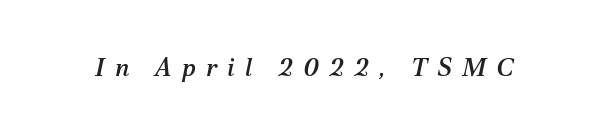
{"italic": "yes", "lean": "right", "slant_degrees": 12, "underline": "no", "letter_spacing": "wide", "letter_spacing_em": 0.4, "glyph_px": 25}
